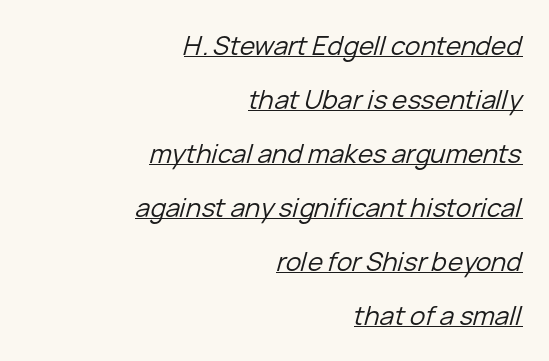
The image shows 26 px text type, italic (leaning right); set right-aligned, loose line spacing (2.08x), normal letter spacing, underlined.
